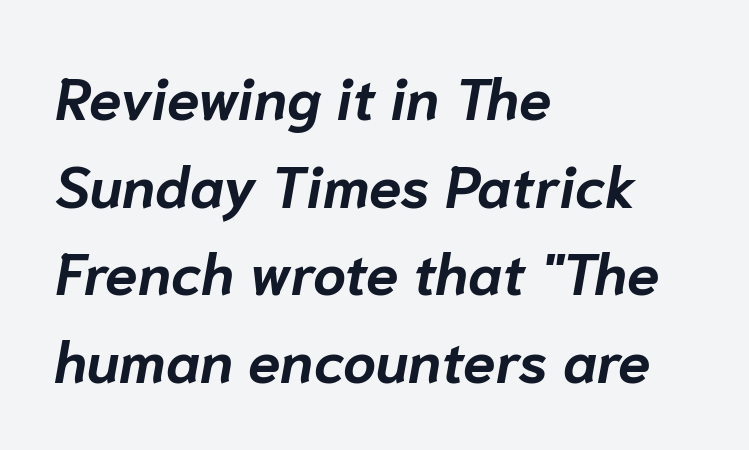
{"italic": "yes", "lean": "right", "slant_degrees": 10, "bold": "yes", "weight": "bold", "width": "normal", "stroke_contrast": "low", "x_height": "medium", "monospaced": "no", "underline": "no", "align": "left", "line_spacing": "normal", "line_spacing_ratio": 1.51, "letter_spacing": "normal", "letter_spacing_em": 0.0, "glyph_px": 58}
